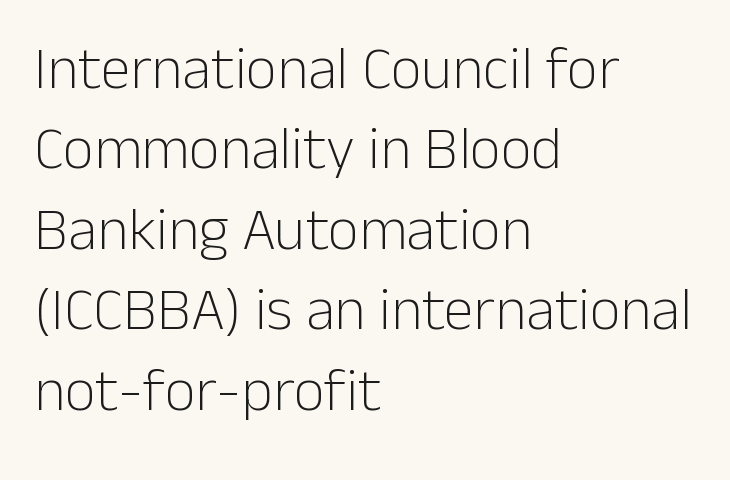
The image shows 60 px light sans-serif type, upright; set left-aligned, normal line spacing (1.34x), normal letter spacing, not underlined; low stroke contrast and a medium x-height.
